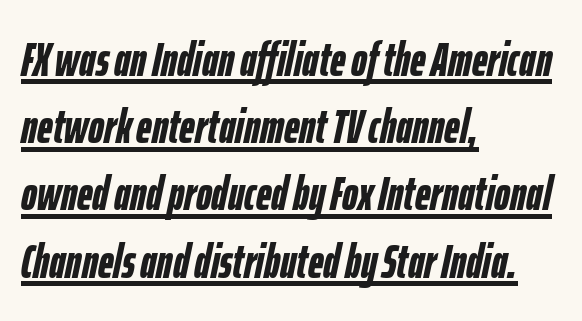
The image shows 48 px semibold, condensed type, italic (leaning right); set left-aligned, normal line spacing (1.4x), normal letter spacing, underlined; low stroke contrast and a medium x-height.
